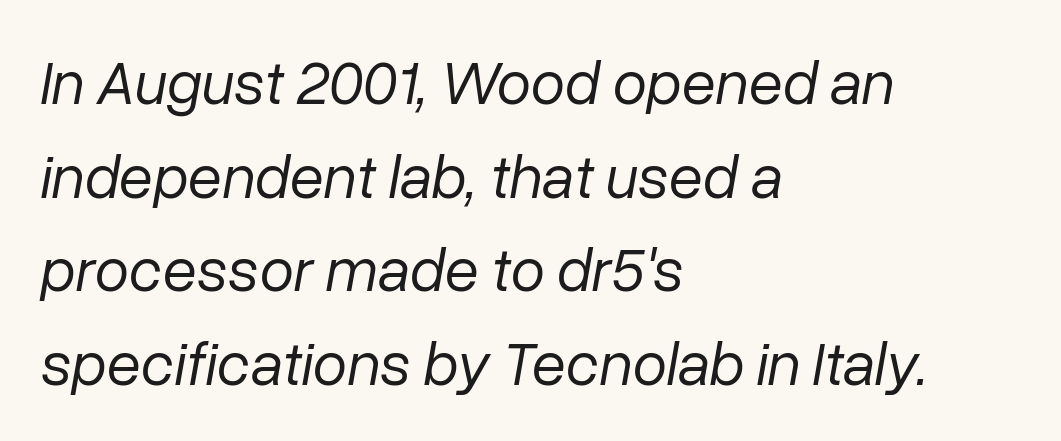
What's the leading like? Ordinary, nothing unusual. The typeface has the unassuming heft of standard copy or less. Compared with typical body copy, the letter spacing here is the same. Designer's note — italics engaged.
